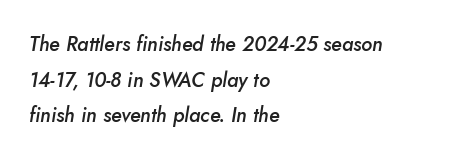
Q: Is the text bold? A: Semi-bold.
Q: Is the text italic (slanted)? A: Yes, it leans right by about 5 degrees.
Q: Is the text underlined? A: No.
Q: How is the paragraph aligned? A: Left-aligned.
Q: Is the spacing between letters normal or unusually wide? A: Normal.
